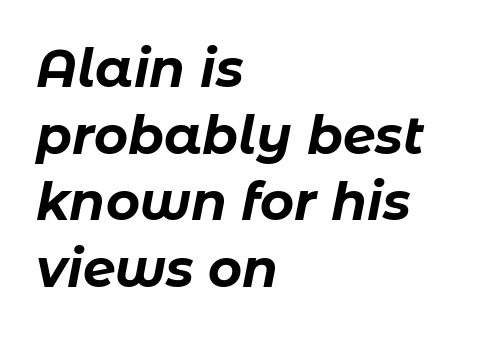
The image shows 52 px bold type, italic (leaning right); set left-aligned, normal line spacing (1.28x), normal letter spacing, not underlined; low stroke contrast and a medium x-height.
